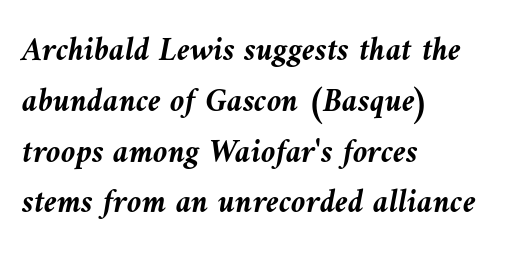
In terms of letterspacing, this is plain default setting. If you drew a line through each stem, it would be angled. The passage shown is typed in a proportional face where columns would drift. Caption: multi-line text, flush left, ragged right. Strong, thick strokes mark this as bold type.
